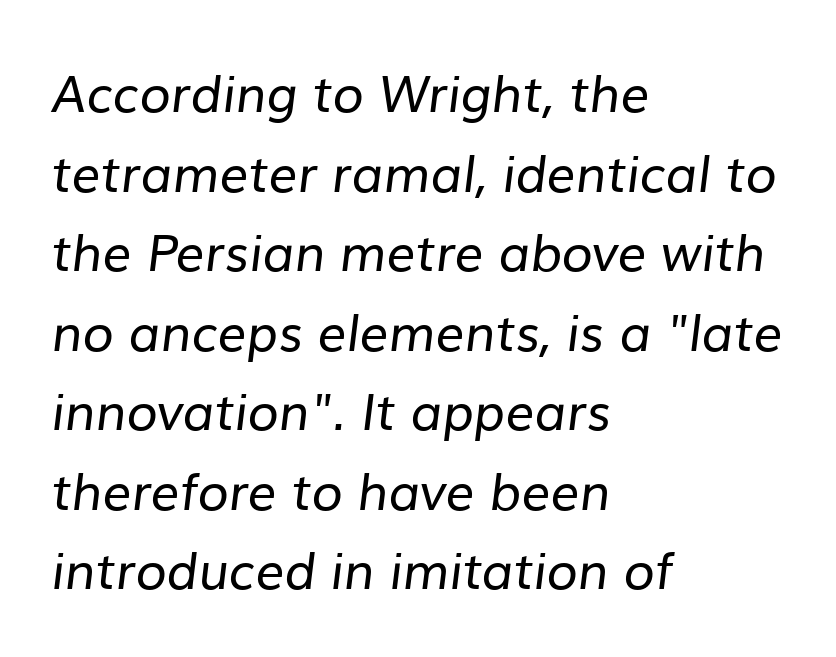
This is not heavy type; no bold has been used. The passage shown is typeset with a sans-serif family. A typesetter would call this zero additional tracking. Left-aligned paragraph, ragged on the right. Rows of type keep a routine distance in the vertical direction.
